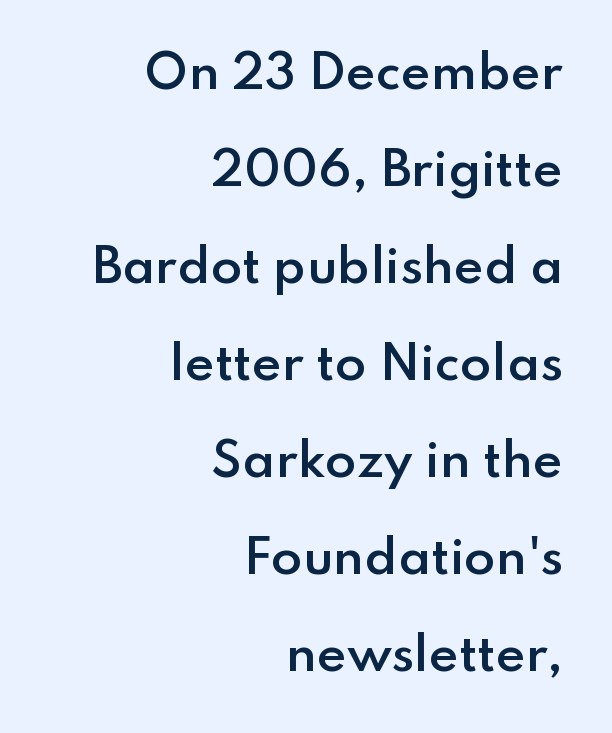
Q: Is the text bold? A: Semi-bold.
Q: Is the text italic (slanted)? A: No, it is upright.
Q: Is the typeface a serif or a sans-serif typeface? A: Sans-serif.
Q: Is the text underlined? A: No.
Q: How is the paragraph aligned? A: Right-aligned.
Q: Is the spacing between letters normal or unusually wide? A: Normal.
Q: Is the spacing between lines tight, normal or loose? A: Loose.
Q: Width (condensed, normal, or wide)? A: Normal.
Q: Stroke contrast? A: Low.
Q: x-height? A: Small.
Q: Monospaced? A: No.
